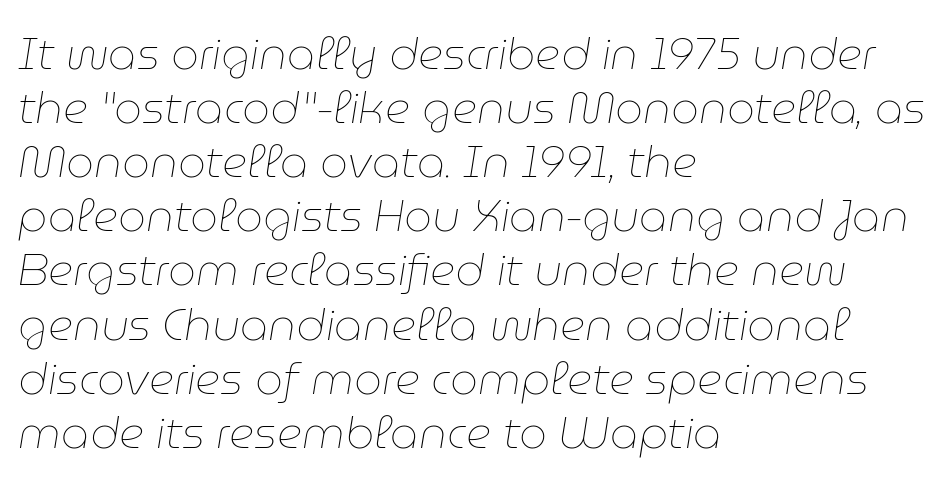
The face used here has a pronounced slope to its letters. One-word summary of the alignment: left. The type is set solid horizontally, with unmodified tracking. No heavy texture on the line: the type isn't bold.
